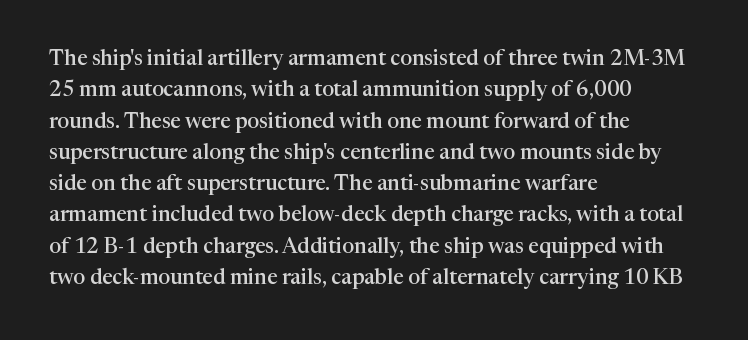
Q: Is the text bold? A: Semi-bold.
Q: Is the text italic (slanted)? A: No, it is upright.
Q: Is the text underlined? A: No.
Q: How is the paragraph aligned? A: Left-aligned.
Q: Is the spacing between letters normal or unusually wide? A: Normal.
Q: Is the spacing between lines tight, normal or loose? A: Normal.
